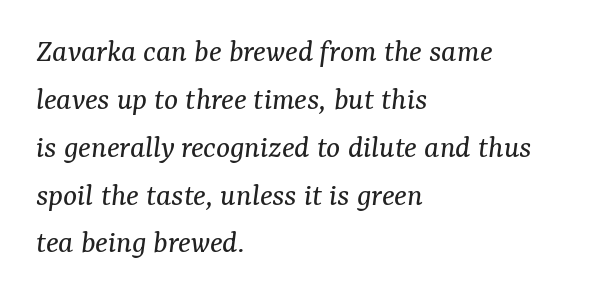
{"serif": "yes", "italic": "yes", "lean": "right", "slant_degrees": 7, "bold": "no", "weight": "regular", "width": "normal", "stroke_contrast": "medium", "x_height": "medium", "monospaced": "no", "underline": "no", "align": "left", "line_spacing": "normal", "line_spacing_ratio": 1.45, "letter_spacing": "normal", "letter_spacing_em": 0.0, "glyph_px": 33}
